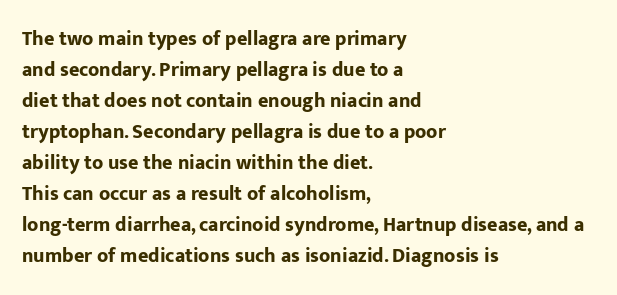
The image shows 20 px bold type, upright; set left-aligned, normal line spacing (1.55x), normal letter spacing, not underlined.
